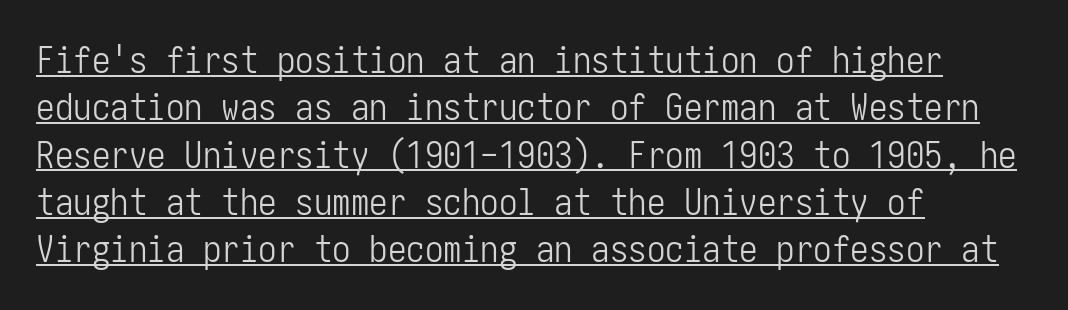
{"serif": "no", "italic": "no", "bold": "no", "weight": "light", "width": "condensed", "stroke_contrast": "low", "x_height": "medium", "underline": "yes", "align": "left", "line_spacing": "normal", "line_spacing_ratio": 1.28, "letter_spacing": "normal", "letter_spacing_em": 0.0, "glyph_px": 37}
